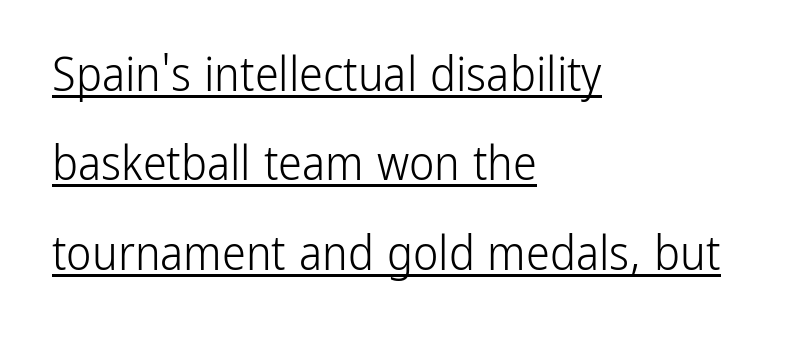
The image shows 48 px light, condensed sans-serif type, upright; set left-aligned, line spacing 1.86x, normal letter spacing, underlined; low stroke contrast and a medium x-height.
